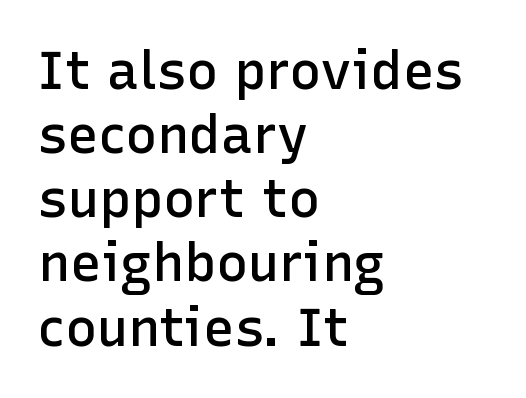
{"serif": "no", "italic": "no", "bold": "semi", "weight": "semibold", "width": "normal", "stroke_contrast": "low", "x_height": "medium", "monospaced": "no", "underline": "no", "align": "left", "line_spacing_ratio": 1.21, "letter_spacing": "normal", "letter_spacing_em": 0.0, "glyph_px": 53}
